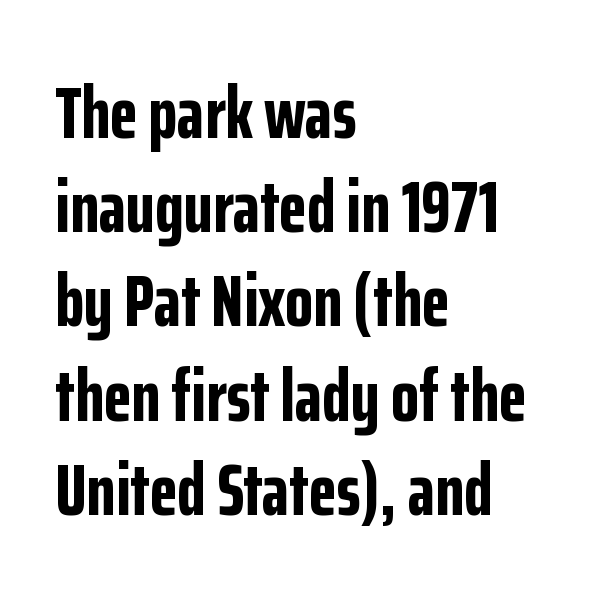
{"serif": "no", "italic": "no", "bold": "yes", "weight": "bold", "width": "condensed", "stroke_contrast": "low", "x_height": "medium", "monospaced": "no", "underline": "no", "align": "left", "line_spacing": "normal", "line_spacing_ratio": 1.29, "letter_spacing": "normal", "letter_spacing_em": 0.0, "glyph_px": 73}
